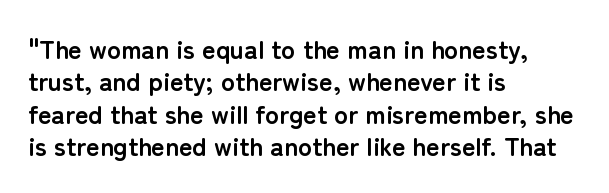
Interline gaps are of average width in this sample. Words float on clear page, feet unadorned. Weight check: bold — yes, fully. These lines were composed using upright roman letters.
